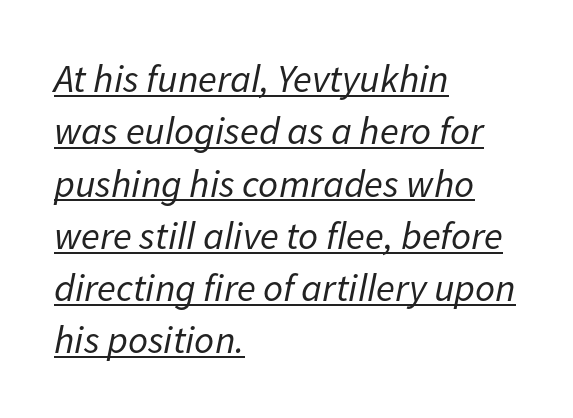
Q: Is the text bold? A: No.
Q: Is the text italic (slanted)? A: Yes, it leans right by about 11 degrees.
Q: Is the text underlined? A: Yes.
Q: How is the paragraph aligned? A: Left-aligned.
Q: Is the spacing between letters normal or unusually wide? A: Normal.
Q: Is the spacing between lines tight, normal or loose? A: Normal.
Q: Width (condensed, normal, or wide)? A: Normal.
Q: Stroke contrast? A: Low.
Q: x-height? A: Medium.
Q: Monospaced? A: No.
